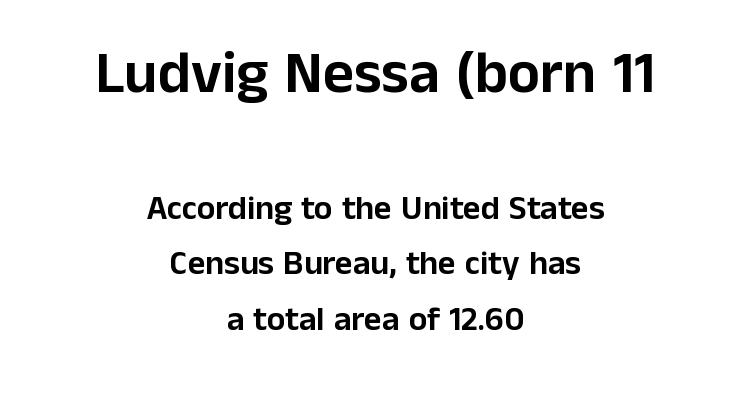
{"serif": "no", "italic": "no", "width": "normal", "stroke_contrast": "low", "x_height": "medium", "monospaced": "no", "underline": "no", "align": "center", "line_spacing": "normal", "line_spacing_ratio": 1.63, "letter_spacing": "normal", "letter_spacing_em": 0.0, "larger_block": "first", "size_ratio": 1.76, "glyph_px": 60}
